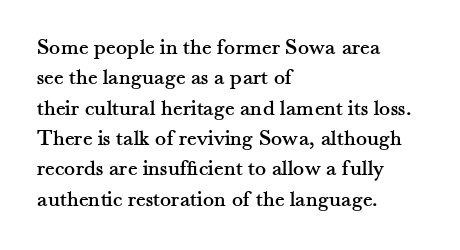
Q: Is the text italic (slanted)? A: No, it is upright.
Q: Is the text underlined? A: No.
Q: How is the paragraph aligned? A: Left-aligned.
Q: Is the spacing between letters normal or unusually wide? A: Normal.
Q: Is the spacing between lines tight, normal or loose? A: Normal.
